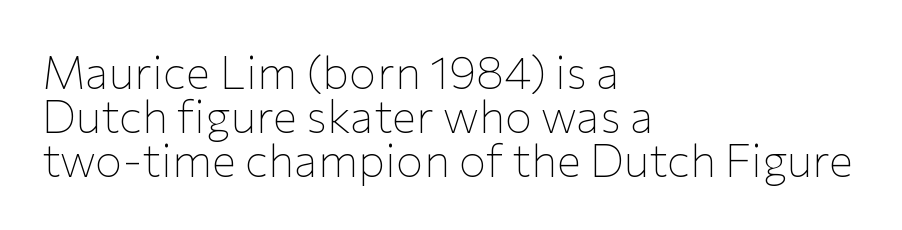
{"serif": "no", "italic": "no", "bold": "no", "weight": "thin", "width": "normal", "stroke_contrast": "low", "x_height": "medium", "monospaced": "no", "underline": "no", "align": "left", "line_spacing": "tight", "line_spacing_ratio": 0.96, "letter_spacing": "normal", "letter_spacing_em": 0.0, "glyph_px": 46}
